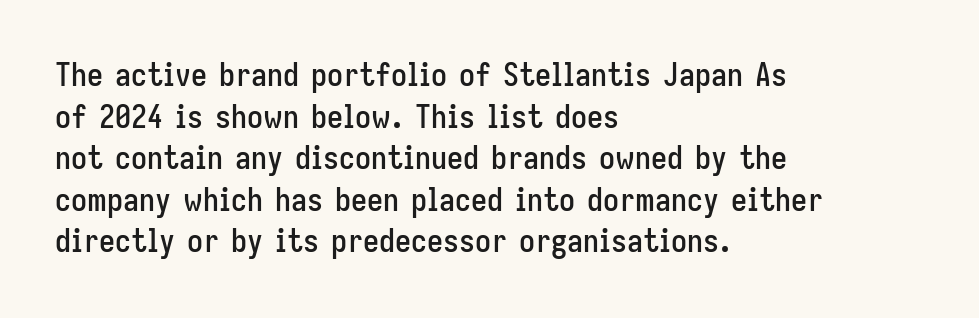
Check the space under the baseline: it is left empty. Nope, no serifs anywhere on these letters. Horizontal alignment here is leftward, the default for most running prose. Tracking value appears to be zero — textbook default spacing.
